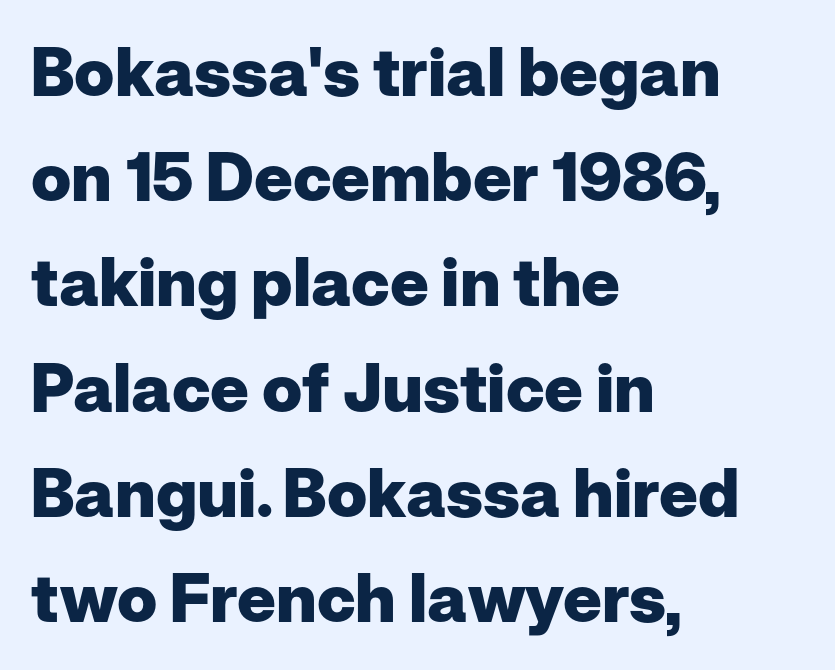
The rendering uses a bold face; every stroke is thick and dark. Tall strokes in this sample are plumb rather than angled. Underlining? Definitely not there. Observe the absence of serifs on each vertical stroke in this sample. You could call the tracking neutral — neither tight nor loose. The lines in this sample share a left origin and differ only in where they stop.
